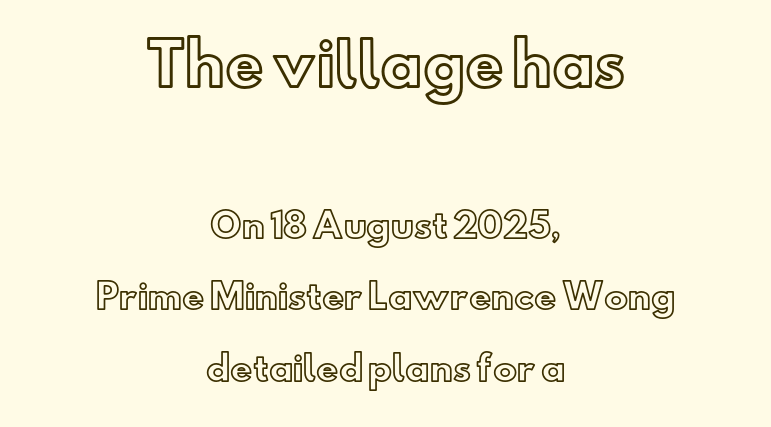
The image shows 59 px text type, upright; set centered, loose line spacing (2.1x), normal letter spacing, not underlined; the first (top) block is 1.74x larger; a small x-height.
